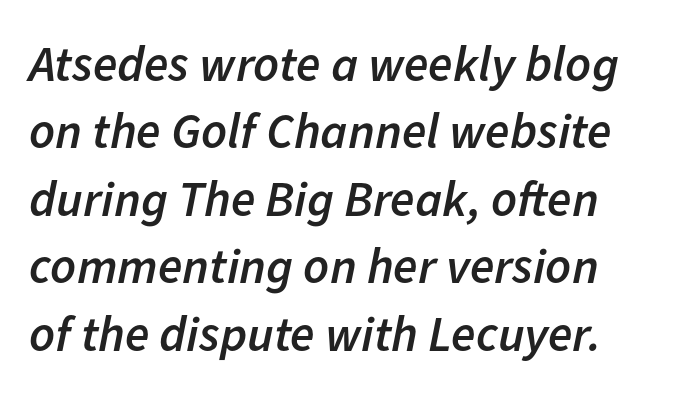
Q: Is the text bold? A: Semi-bold.
Q: Is the text italic (slanted)? A: Yes, it leans right by about 11 degrees.
Q: Is the text underlined? A: No.
Q: Is the spacing between letters normal or unusually wide? A: Normal.
Q: Is the spacing between lines tight, normal or loose? A: Normal.
Q: Width (condensed, normal, or wide)? A: Normal.
Q: Stroke contrast? A: Low.
Q: x-height? A: Medium.
Q: Monospaced? A: No.
